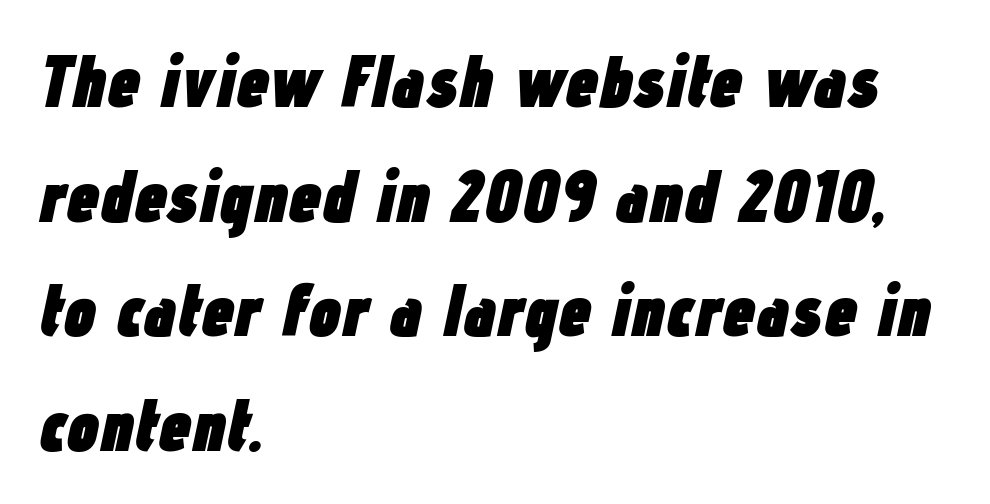
The image shows 73 px heavy, condensed type, italic (leaning right); set left-aligned, normal line spacing (1.57x), normal letter spacing, not underlined; low stroke contrast and a medium x-height.
